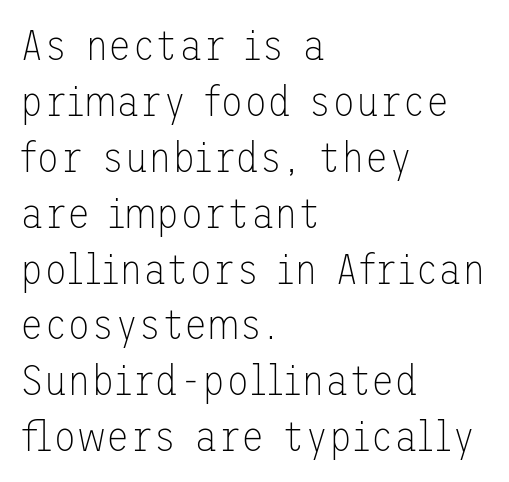
The passage shown stacks its lines at a standard gap. A sans-serif font was chosen for this passage. These lines stack with their left ends in a neat column. This rendering features lettering with no underline.
